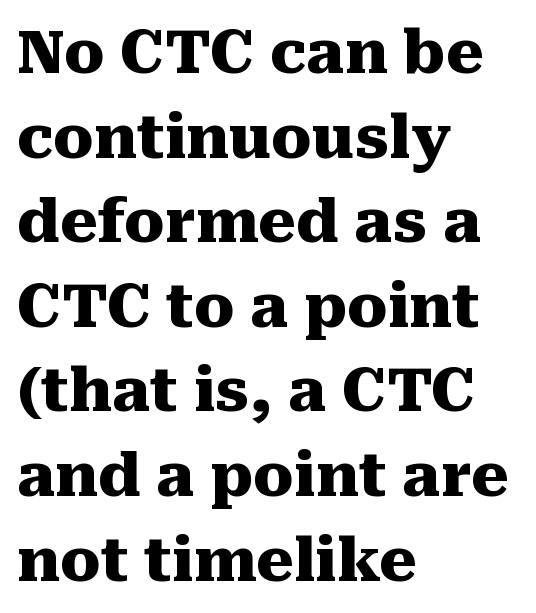
The lettering holds an erect, upright posture throughout. The block of text has a typical density, with ordinary space between rows. A typesetter would label this face a serif. Look at the tracking — it's just the regular setting, nothing added. Teacher's note: observe the even left margin — that is flush-left alignment. Character widths vary here, with narrow letters taking less room than wide ones.
